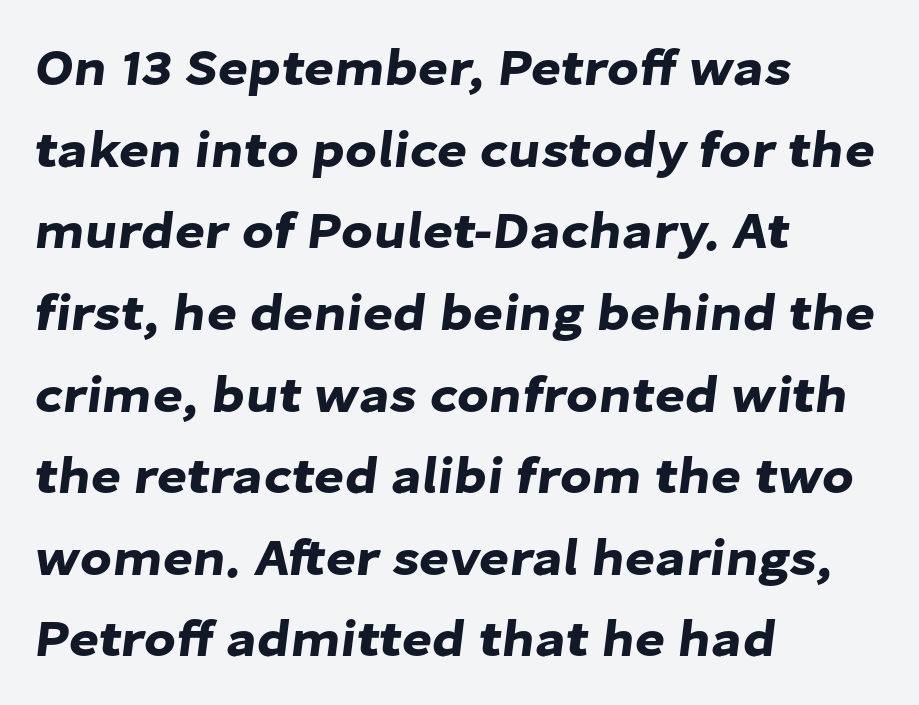
The image shows 52 px sans-serif type; set left-aligned, normal line spacing (1.57x), normal letter spacing, not underlined; low stroke contrast and a medium x-height.
